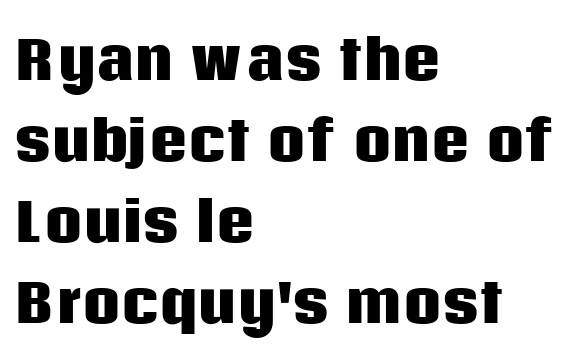
The image shows 53 px heavy sans-serif type, upright; set left-aligned, normal line spacing (1.53x), normal letter spacing, not underlined; low stroke contrast and a large x-height.
